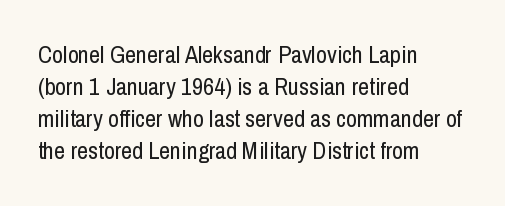
{"italic": "no", "bold": "no", "underline": "no", "align": "left", "line_spacing": "normal", "line_spacing_ratio": 1.34, "letter_spacing": "normal", "letter_spacing_em": 0.0, "glyph_px": 24}
